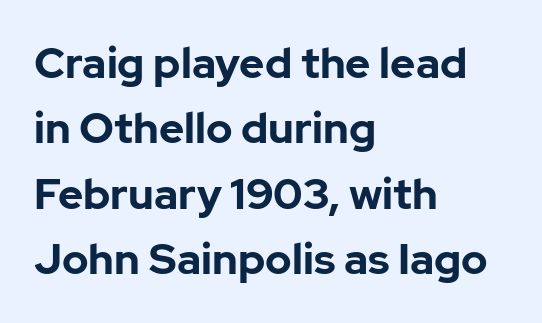
Q: Is the text bold? A: Yes.
Q: Is the text italic (slanted)? A: No, it is upright.
Q: Is the typeface a serif or a sans-serif typeface? A: Sans-serif.
Q: Is the text underlined? A: No.
Q: How is the paragraph aligned? A: Left-aligned.
Q: Is the spacing between letters normal or unusually wide? A: Normal.
Q: Is the spacing between lines tight, normal or loose? A: Normal.
Q: Width (condensed, normal, or wide)? A: Normal.
Q: Stroke contrast? A: Low.
Q: x-height? A: Medium.
Q: Monospaced? A: No.
